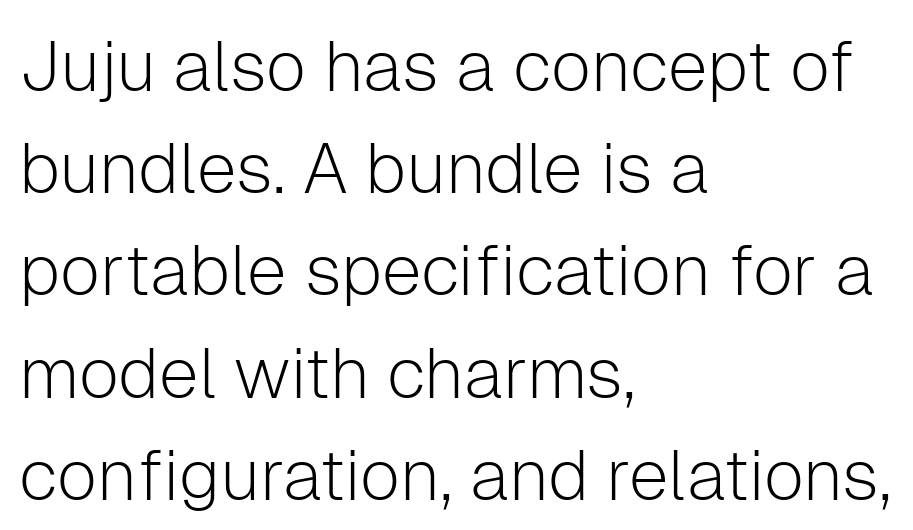
The image shows 71 px light sans-serif type, upright; set left-aligned, normal line spacing (1.44x), normal letter spacing, not underlined; low stroke contrast and a medium x-height.
